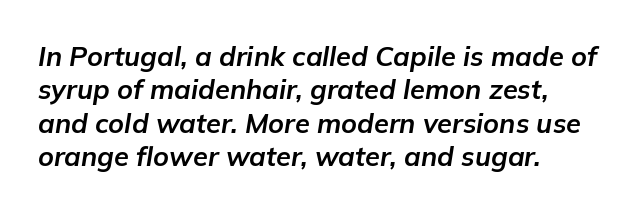
These lines keep a tight, regular rhythm from letter to letter. Alignment: flush left. An italicized treatment has been applied to the whole sample. The characters look thick and weighty, a clear bold.
